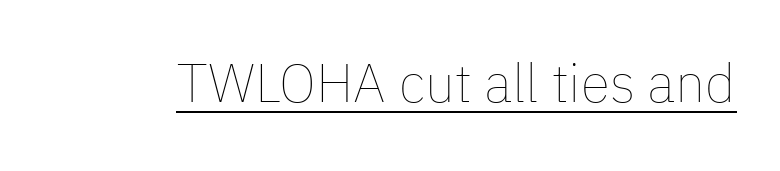
The image shows 54 px thin type, upright; set normal letter spacing, underlined; low stroke contrast and a medium x-height.
